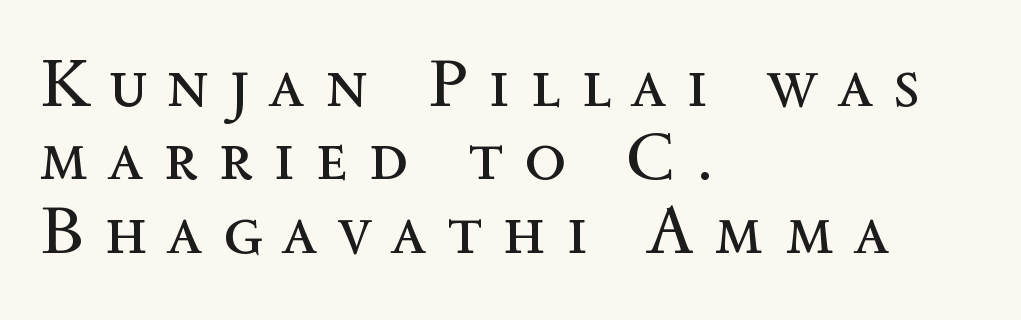
{"italic": "no", "bold": "no", "weight": "regular", "width": "normal", "x_height": "medium", "monospaced": "no", "underline": "no", "align": "left", "line_spacing": "tight", "line_spacing_ratio": 1.08, "letter_spacing": "wide", "letter_spacing_em": 0.31, "glyph_px": 68}
